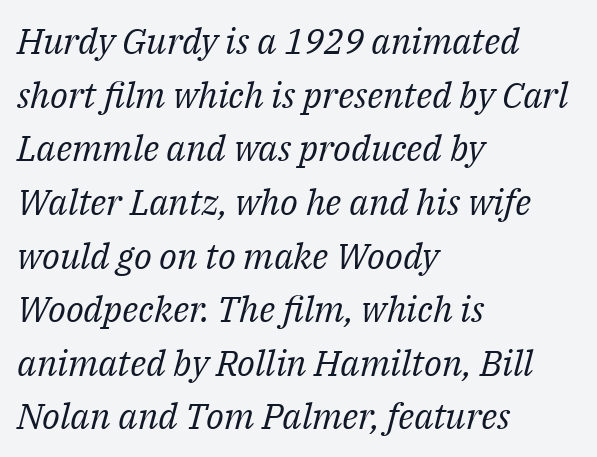
Looks like regular typesetting: each glyph gets only the width it needs. This is oblique type, the kind used for emphasis or titles. The leading is moderate, giving the passage an even texture. Honestly, there is no underline to notice here at all. What stands out about the letter spacing? Nothing — it is the standard amount. Type style note: has serifs.
